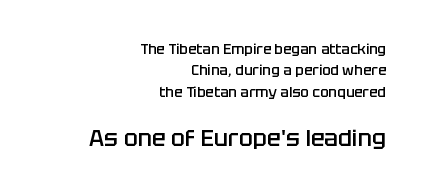
The second block has been scaled up relative to the first. Weight: semibold (demi). Honestly, there is no underline to notice here at all. The lines sit at an ordinary, default distance from one another.
